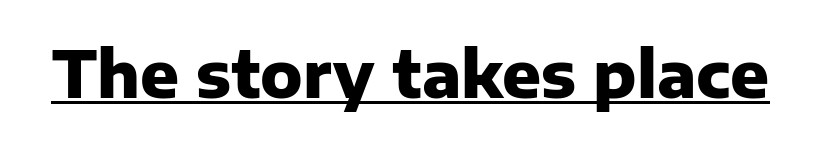
Typesetter's note: full bold, strokes at maximum text heaviness. Check the space under the baseline: a stroke is drawn there. Character widths vary here, with narrow letters taking less room than wide ones. The designer went with a sans here, leaving each stem footless.
